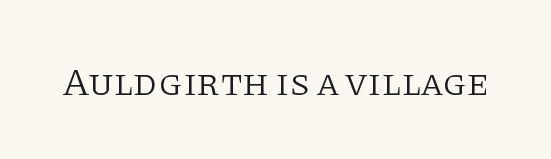
The image shows 38 px light serif type, upright; set normal letter spacing, not underlined; low stroke contrast and a large x-height.
